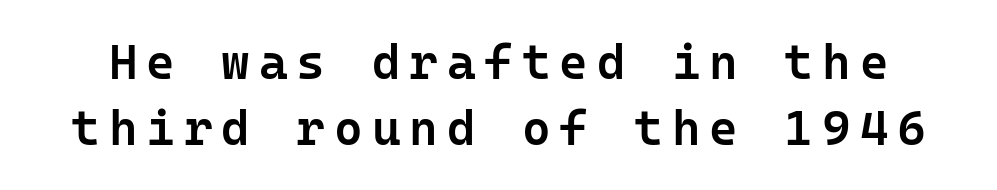
Q: Is the text bold? A: Semi-bold.
Q: Is the text italic (slanted)? A: No, it is upright.
Q: Is the typeface a serif or a sans-serif typeface? A: Sans-serif.
Q: Is the text underlined? A: No.
Q: Is the spacing between lines tight, normal or loose? A: Normal.
Q: Width (condensed, normal, or wide)? A: Normal.
Q: Stroke contrast? A: Low.
Q: x-height? A: Medium.
Q: Monospaced? A: Yes.
